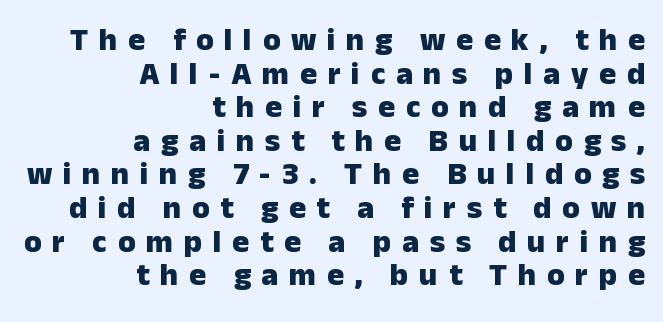
The lettering holds an erect, upright posture throughout. The text block is weighted toward the right margin, trailing off unevenly leftward. Nothing sits at the stroke ends, so this counts as sans-serif. Strokes here are thick enough to call this a true bold.
